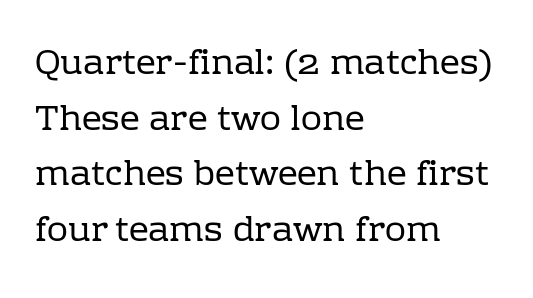
The image shows 35 px regular-weight serif type, upright; set left-aligned, normal line spacing (1.59x), normal letter spacing, not underlined; low stroke contrast and a medium x-height.
